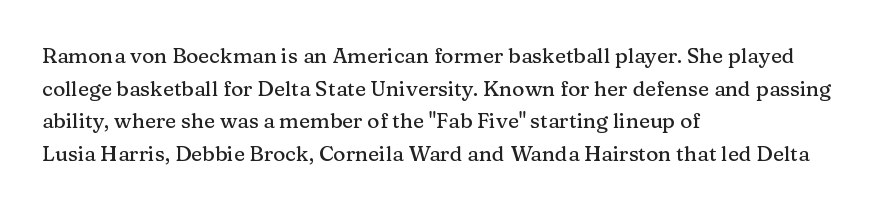
The line-height multiplier appears to be the usual default. Posture: straight, roman, zero tilt. This sample uses plain, unmodified letter spacing. No word sits above an underline.
